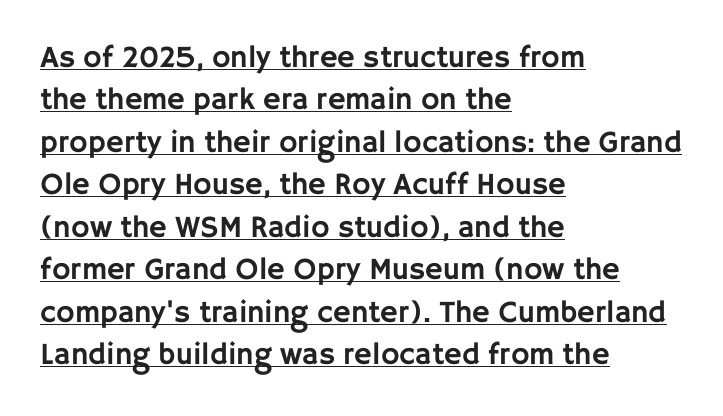
{"serif": "no", "italic": "no", "width": "normal", "stroke_contrast": "low", "x_height": "large", "monospaced": "no", "underline": "yes", "align": "left", "line_spacing": "normal", "line_spacing_ratio": 1.37, "letter_spacing": "normal", "letter_spacing_em": 0.0, "glyph_px": 31}
